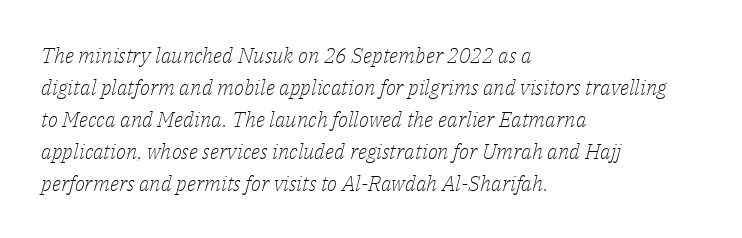
These lines are set flush left with a ragged right edge. Short note: letters normally spaced. Evenly set lines give the paragraph a standard silhouette. This reads as an unemphasized weight, regular at the heaviest. Slant detected: the letters are inclined.
